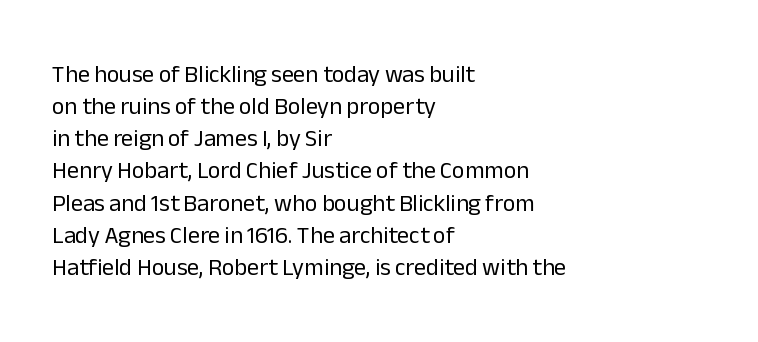
The strip under each line holds only bare page. You could call the tracking neutral — neither tight nor loose. Where is the straight margin? On the left. Upright lettering throughout. The weight tops out at a normal text grade.
